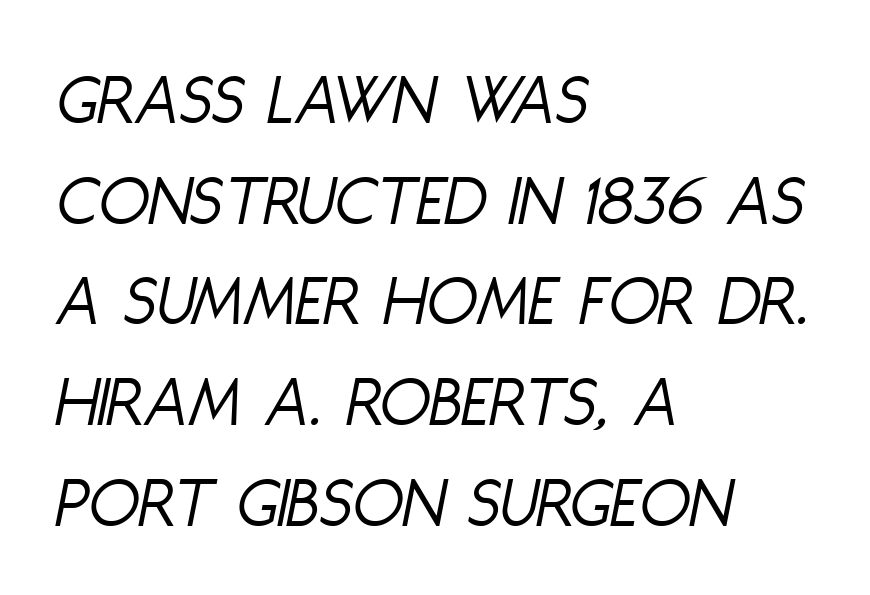
There is no visible air inserted between adjacent glyphs. These glyphs show unthickened strokes, regular width or finer. All the whitespace from short lines collects on the right. This sample uses an oblique cut, with every glyph tilted off the vertical.
